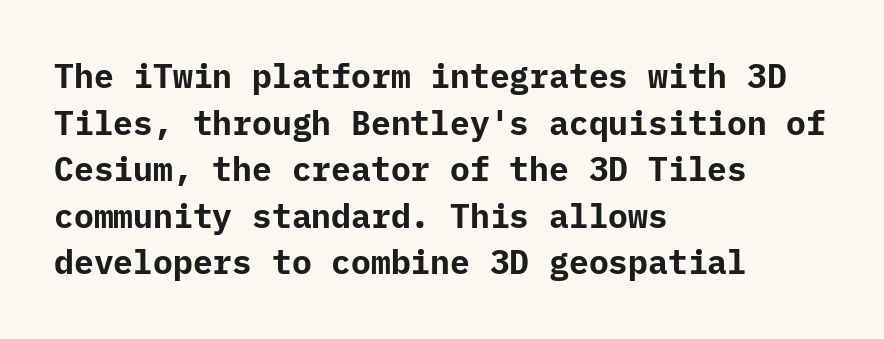
The image shows 33 px bold sans-serif type, upright; set left-aligned, normal line spacing (1.41x), normal letter spacing, not underlined; low stroke contrast and a medium x-height.
